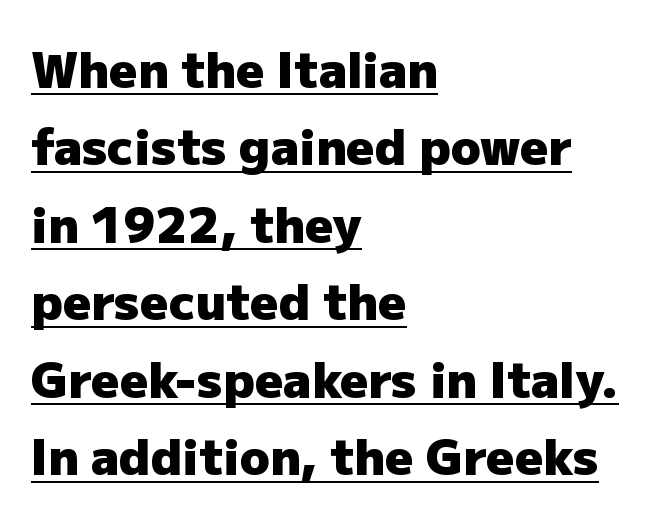
The lettering is marked with a stroke running underneath it. Each word holds together tightly as a unit, with standard inter-letter gaps. If you measured baseline to baseline, you'd find a middling distance. The paragraph shown leans on its left margin.
